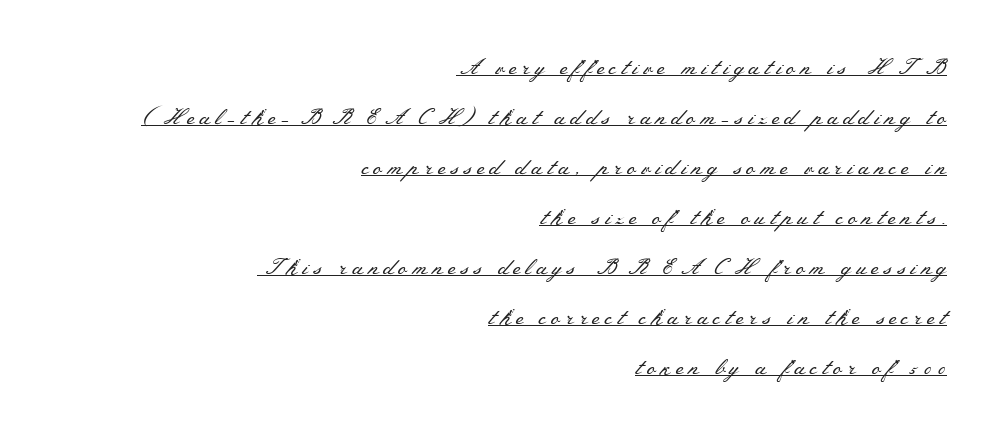
The image shows 22 px text type; set right-aligned, loose line spacing (2.27x), unusually wide letter spacing (+0.22 em), underlined.
